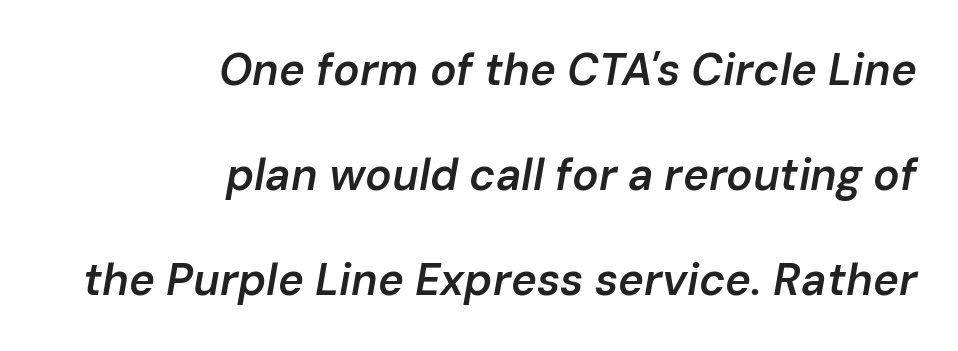
Q: Is the text bold? A: Semi-bold.
Q: Is the text italic (slanted)? A: Yes, it leans right by about 10 degrees.
Q: Is the text underlined? A: No.
Q: How is the paragraph aligned? A: Right-aligned.
Q: Is the spacing between letters normal or unusually wide? A: Normal.
Q: Is the spacing between lines tight, normal or loose? A: Loose.
Q: Width (condensed, normal, or wide)? A: Normal.
Q: Stroke contrast? A: Low.
Q: x-height? A: Medium.
Q: Monospaced? A: No.
